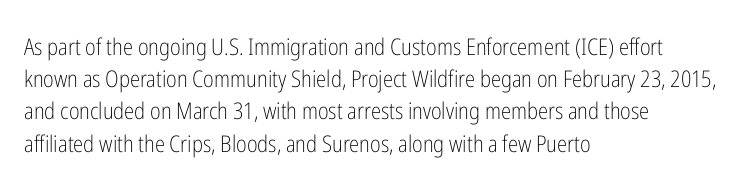
{"italic": "no", "bold": "no", "underline": "no", "align": "left", "line_spacing": "normal", "line_spacing_ratio": 1.4, "letter_spacing": "normal", "letter_spacing_em": 0.0, "glyph_px": 23}
